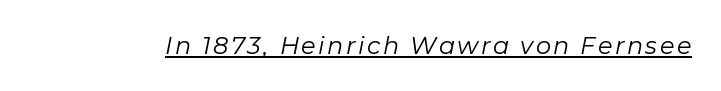
The image shows 24 px text type, italic (leaning right); set underlined.
